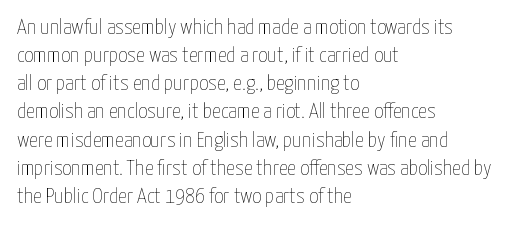
The image shows 22 px text type, upright; set left-aligned, normal line spacing (1.28x), normal letter spacing, not underlined.
